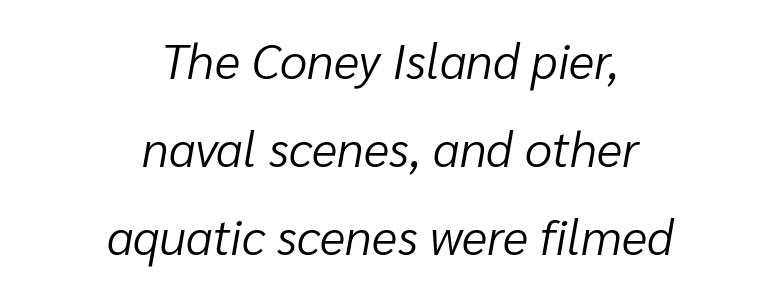
There's an unmistakable incline to the writing here. Looks like regular typesetting: each glyph gets only the width it needs. Layout note: lines centered. The font is comparable to plain body text, perhaps lighter. The specimen omits any rule beneath the text block's lines. There is no visible air inserted between adjacent glyphs.
